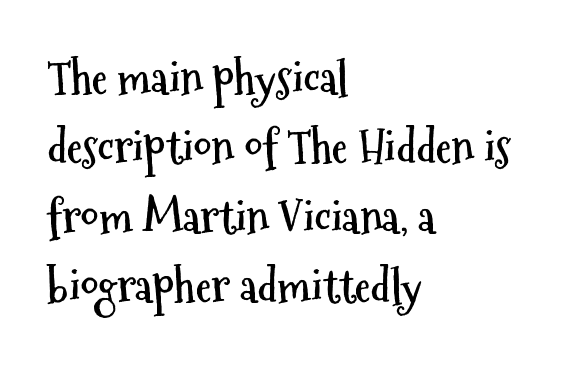
Q: Is the text bold? A: Yes.
Q: Is the text italic (slanted)? A: No, it is upright.
Q: Is the typeface a serif or a sans-serif typeface? A: Sans-serif.
Q: Is the text underlined? A: No.
Q: How is the paragraph aligned? A: Left-aligned.
Q: Is the spacing between letters normal or unusually wide? A: Normal.
Q: Is the spacing between lines tight, normal or loose? A: Normal.
Q: Width (condensed, normal, or wide)? A: Condensed.
Q: Stroke contrast? A: Medium.
Q: x-height? A: Medium.
Q: Monospaced? A: No.
